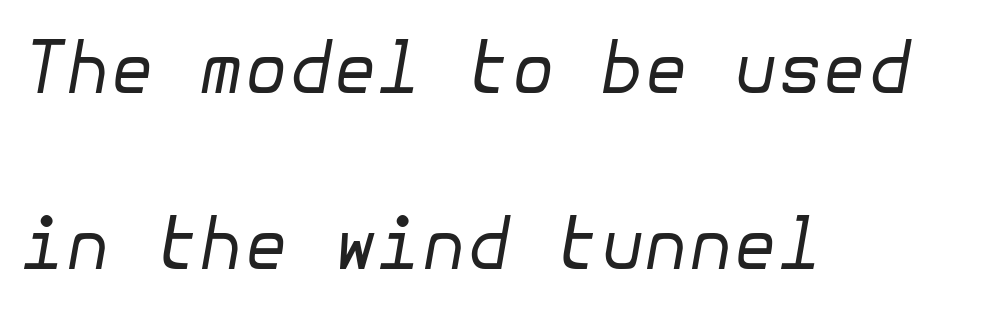
Ink coverage per letter is moderate at most. Vertically, the passage feels expansive, rows floating well apart. Where is the straight margin? On the left. These lines were composed using italics. Letter spacing: default. Decoration check: the copy has no underline.
